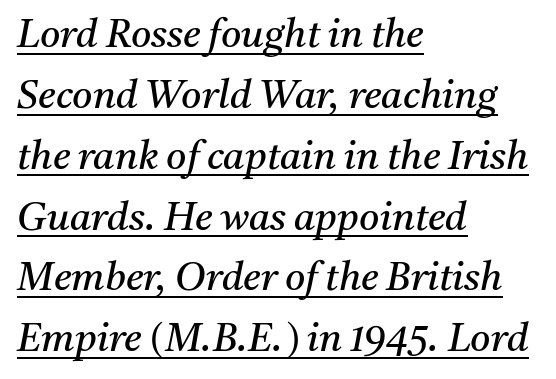
{"serif": "yes", "italic": "yes", "lean": "right", "slant_degrees": 11, "bold": "no", "weight": "regular", "width": "normal", "stroke_contrast": "medium", "x_height": "medium", "monospaced": "no", "underline": "yes", "align": "left", "line_spacing": "normal", "line_spacing_ratio": 1.56, "letter_spacing": "normal", "letter_spacing_em": 0.0, "glyph_px": 39}
